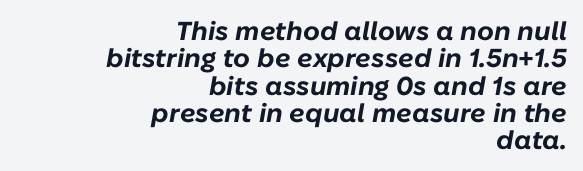
Q: Is the text bold? A: Yes.
Q: Is the text italic (slanted)? A: Yes, it leans right by about 10 degrees.
Q: Is the text underlined? A: No.
Q: How is the paragraph aligned? A: Right-aligned.
Q: Is the spacing between letters normal or unusually wide? A: Normal.
Q: Is the spacing between lines tight, normal or loose? A: Tight.
